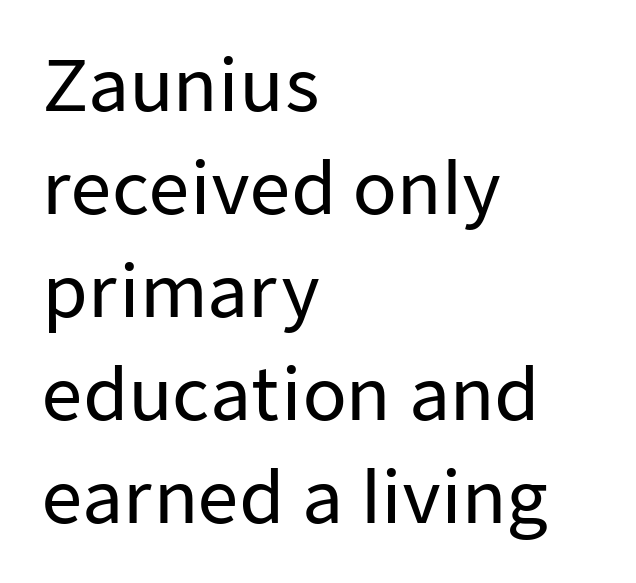
Q: Is the text italic (slanted)? A: No, it is upright.
Q: Is the typeface a serif or a sans-serif typeface? A: Sans-serif.
Q: Is the text underlined? A: No.
Q: How is the paragraph aligned? A: Left-aligned.
Q: Is the spacing between letters normal or unusually wide? A: Normal.
Q: Is the spacing between lines tight, normal or loose? A: Normal.
Q: Width (condensed, normal, or wide)? A: Normal.
Q: Stroke contrast? A: Low.
Q: x-height? A: Medium.
Q: Monospaced? A: No.
